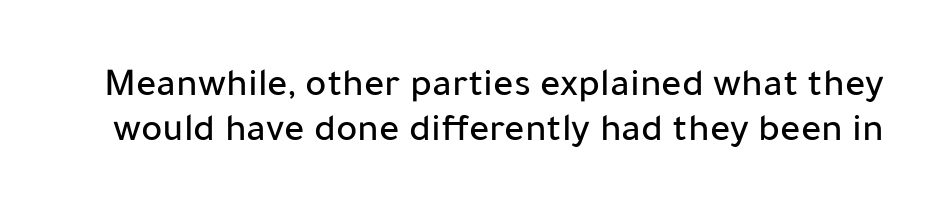
Tracking here is standard; glyphs follow each other at the usual distance. The block of text is dense from top to bottom, with scant space between rows. The space directly below the letters is spotless. The lettering stays uniformly vertical, giving the passage a roman look. Here the designer chose a conventional face with non-uniform glyph widths. Stroke terminals: plain, sans-serif.
